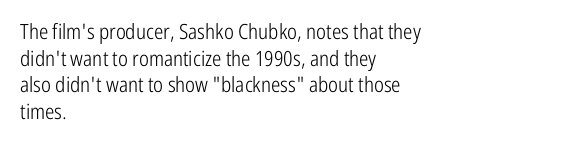
{"italic": "no", "bold": "no", "underline": "no", "align": "left", "line_spacing": "normal", "line_spacing_ratio": 1.27, "letter_spacing": "normal", "letter_spacing_em": 0.0, "glyph_px": 21}
